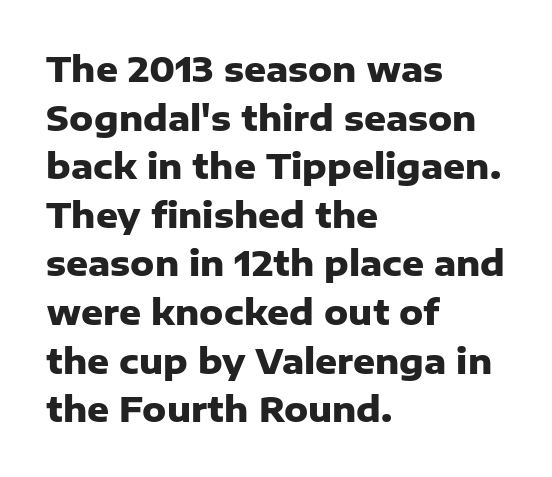
The image shows 34 px heavy sans-serif type, upright; set left-aligned, normal line spacing (1.43x), normal letter spacing, not underlined; low stroke contrast and a medium x-height.
